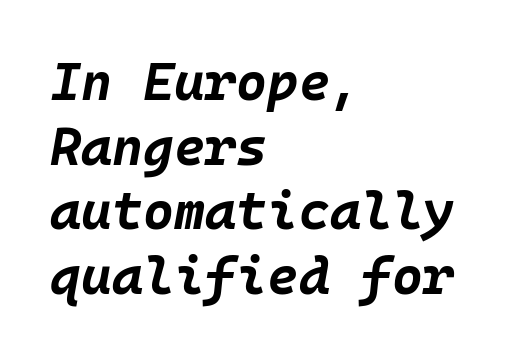
Q: Is the text bold? A: Yes.
Q: Is the text italic (slanted)? A: Yes, it leans right by about 10 degrees.
Q: Is the text underlined? A: No.
Q: How is the paragraph aligned? A: Left-aligned.
Q: Is the spacing between letters normal or unusually wide? A: Normal.
Q: Width (condensed, normal, or wide)? A: Normal.
Q: Stroke contrast? A: Low.
Q: x-height? A: Large.
